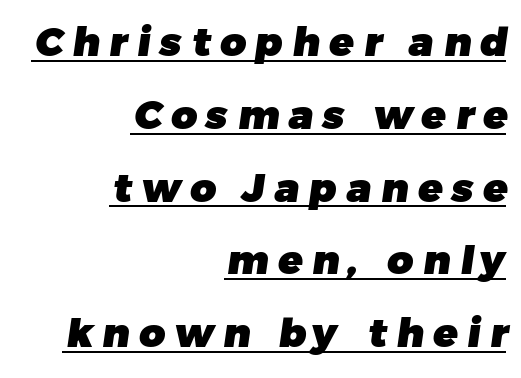
Q: Is the text bold? A: Yes.
Q: Is the typeface a serif or a sans-serif typeface? A: Sans-serif.
Q: Is the text underlined? A: Yes.
Q: How is the paragraph aligned? A: Right-aligned.
Q: Is the spacing between letters normal or unusually wide? A: Unusually wide.
Q: Width (condensed, normal, or wide)? A: Normal.
Q: Stroke contrast? A: Low.
Q: x-height? A: Medium.
Q: Monospaced? A: No.
